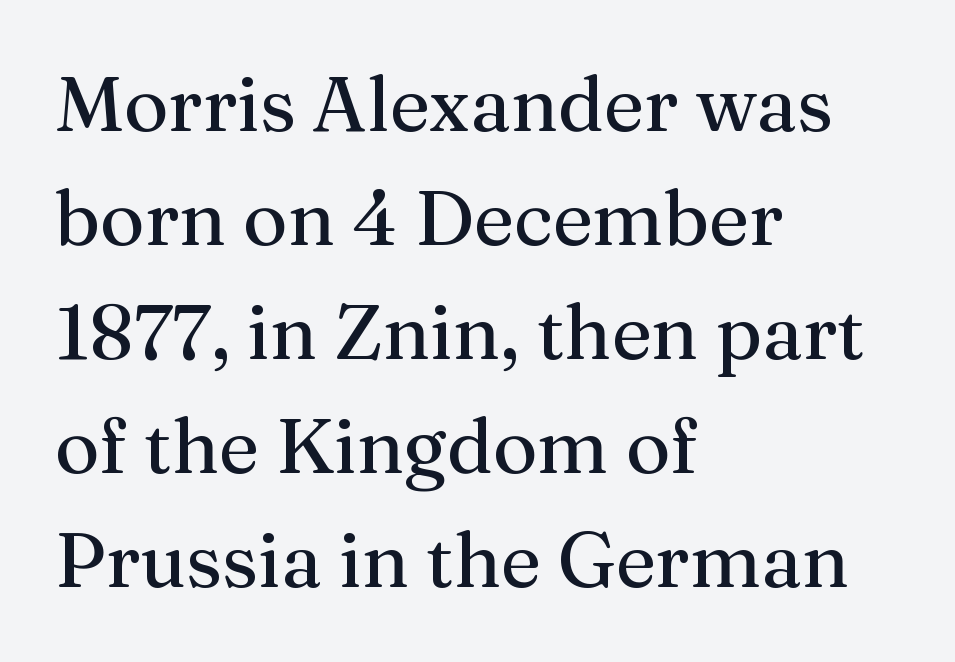
{"serif": "yes", "italic": "no", "bold": "no", "weight": "regular", "width": "normal", "stroke_contrast": "medium", "x_height": "medium", "monospaced": "no", "underline": "no", "align": "left", "line_spacing": "normal", "line_spacing_ratio": 1.48, "letter_spacing": "normal", "letter_spacing_em": 0.0, "glyph_px": 77}
